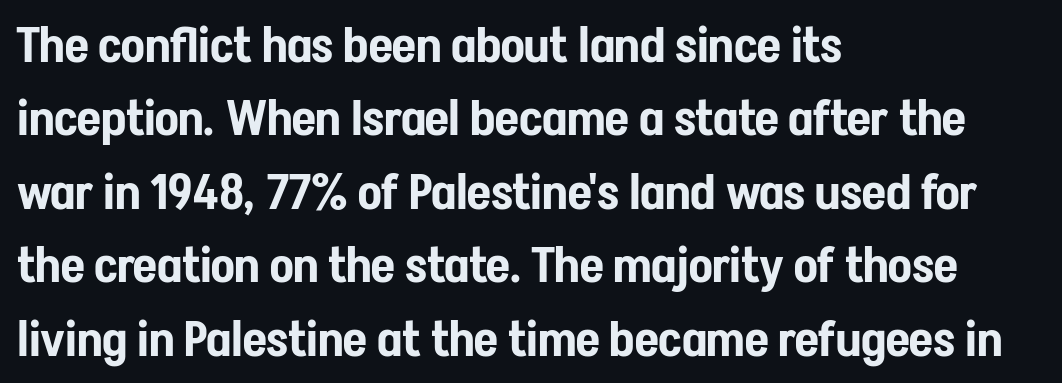
No extra tracking has been applied to these lines. Spacing verdict: proportional, widths tailored to each character. Bare-footed words on every line. The specimen reads as upright at a glance.
